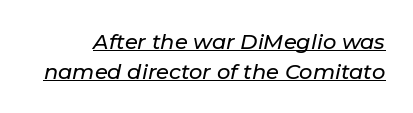
Inter-character spacing is left at the font's built-in metrics. Vertically, the passage feels balanced, rows spaced as you'd expect. A rule runs beneath these lines of type. An italicized treatment has been applied to the whole sample.
